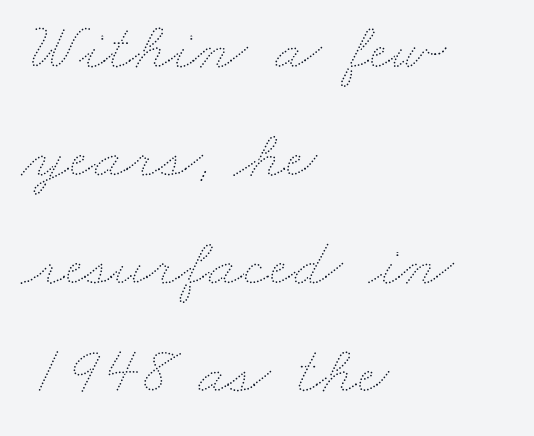
Q: Is the text bold? A: No.
Q: Is the text underlined? A: No.
Q: How is the paragraph aligned? A: Left-aligned.
Q: Is the spacing between letters normal or unusually wide? A: Normal.
Q: Is the spacing between lines tight, normal or loose? A: Normal.
Q: Width (condensed, normal, or wide)? A: Wide.
Q: Stroke contrast? A: Medium.
Q: x-height? A: Small.
Q: Monospaced? A: No.
